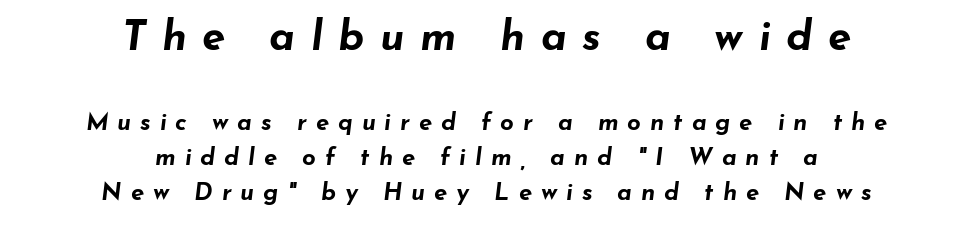
The image shows 42 px bold, wide type, italic (leaning right); set centered, normal line spacing (1.45x), unusually wide letter spacing (+0.37 em), not underlined; the first (top) block is 1.75x larger; low stroke contrast and a small x-height.
